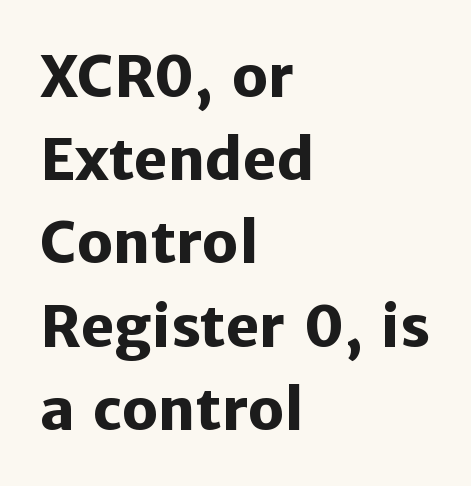
Q: Is the text bold? A: Yes.
Q: Is the text italic (slanted)? A: No, it is upright.
Q: Is the typeface a serif or a sans-serif typeface? A: Sans-serif.
Q: Is the text underlined? A: No.
Q: How is the paragraph aligned? A: Left-aligned.
Q: Is the spacing between letters normal or unusually wide? A: Normal.
Q: Is the spacing between lines tight, normal or loose? A: Normal.
Q: Width (condensed, normal, or wide)? A: Normal.
Q: Stroke contrast? A: Low.
Q: x-height? A: Medium.
Q: Monospaced? A: No.
